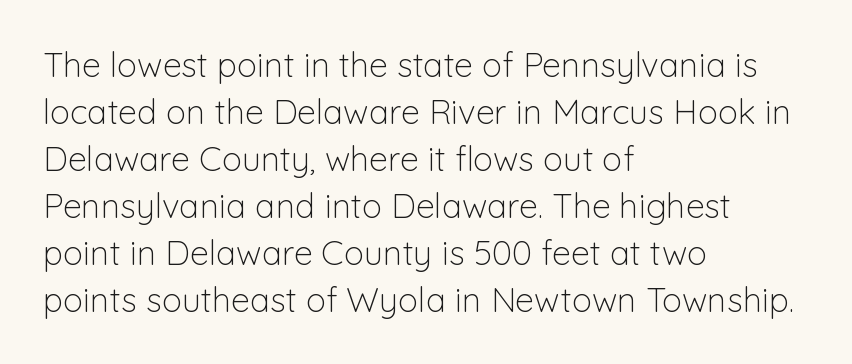
These lines are rendered in a variable-pitch font. This sample keeps an unexceptional amount of space between lines. Lines of text with bare space underneath. Serif or sans? Sans — the stroke terminals are bare.
